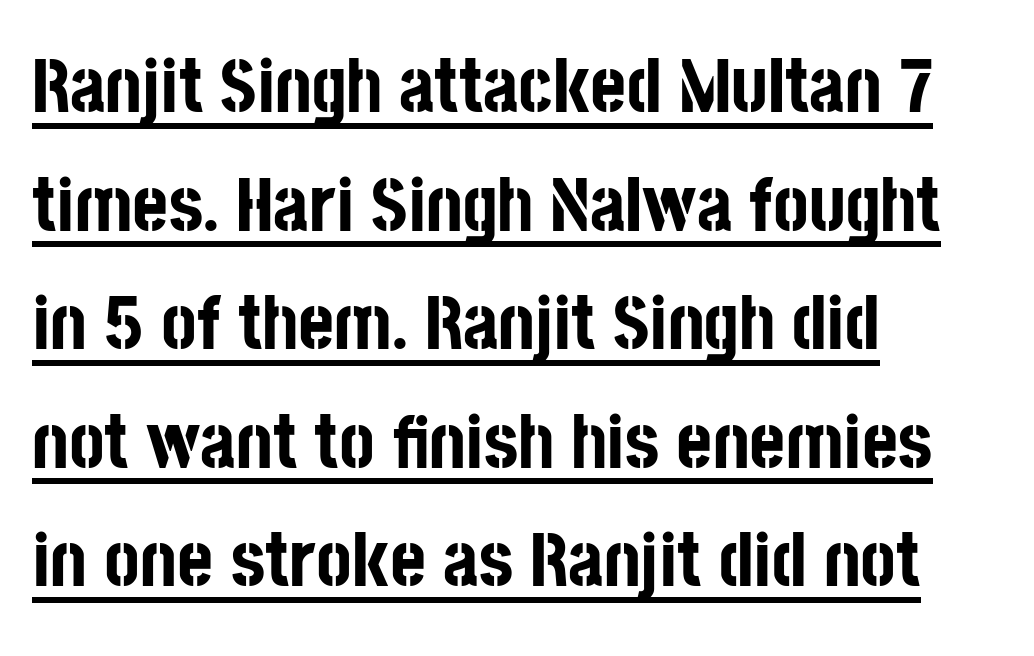
Q: Is the text bold? A: Yes.
Q: Is the text italic (slanted)? A: No, it is upright.
Q: Is the typeface a serif or a sans-serif typeface? A: Sans-serif.
Q: Is the text underlined? A: Yes.
Q: How is the paragraph aligned? A: Left-aligned.
Q: Is the spacing between letters normal or unusually wide? A: Normal.
Q: Is the spacing between lines tight, normal or loose? A: Normal.
Q: Width (condensed, normal, or wide)? A: Condensed.
Q: Stroke contrast? A: Low.
Q: x-height? A: Large.
Q: Monospaced? A: No.
